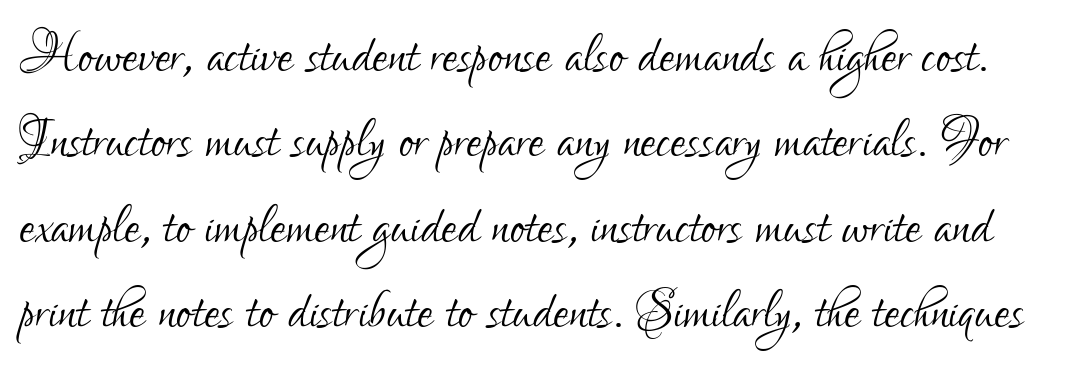
{"serif": "no", "bold": "no", "weight": "light", "width": "condensed", "stroke_contrast": "low", "x_height": "small", "monospaced": "no", "underline": "no", "line_spacing_ratio": 1.22, "letter_spacing": "normal", "letter_spacing_em": 0.0, "glyph_px": 70}
